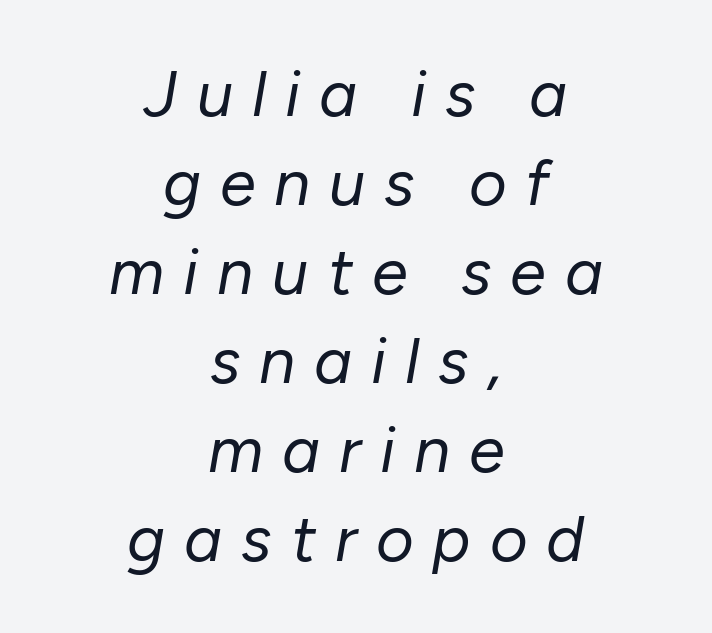
{"italic": "yes", "lean": "right", "slant_degrees": 10, "bold": "no", "weight": "regular", "width": "normal", "stroke_contrast": "low", "x_height": "medium", "monospaced": "no", "underline": "no", "align": "center", "line_spacing": "normal", "line_spacing_ratio": 1.37, "letter_spacing": "wide", "letter_spacing_em": 0.29, "glyph_px": 65}
